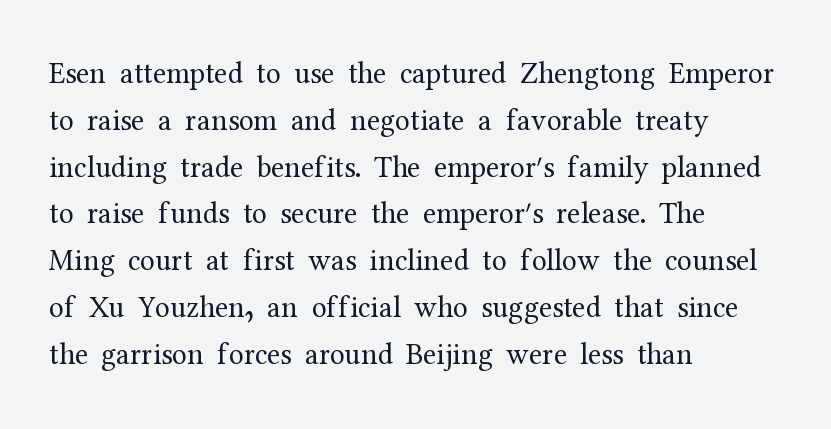
Q: Is the text bold? A: No.
Q: Is the text italic (slanted)? A: No, it is upright.
Q: Is the typeface a serif or a sans-serif typeface? A: Serif.
Q: Is the text underlined? A: No.
Q: How is the paragraph aligned? A: Left-aligned.
Q: Is the spacing between letters normal or unusually wide? A: Normal.
Q: Is the spacing between lines tight, normal or loose? A: Normal.
Q: Width (condensed, normal, or wide)? A: Normal.
Q: Stroke contrast? A: Medium.
Q: x-height? A: Medium.
Q: Monospaced? A: No.
